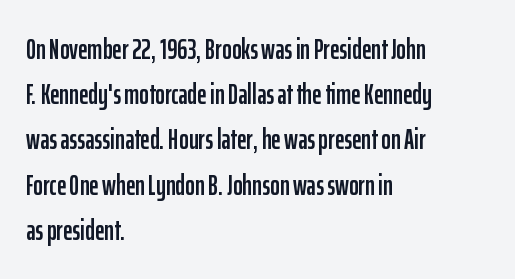
Q: Is the text italic (slanted)? A: No, it is upright.
Q: Is the typeface a serif or a sans-serif typeface? A: Sans-serif.
Q: Is the text underlined? A: No.
Q: How is the paragraph aligned? A: Left-aligned.
Q: Is the spacing between letters normal or unusually wide? A: Normal.
Q: Is the spacing between lines tight, normal or loose? A: Normal.
Q: Width (condensed, normal, or wide)? A: Condensed.
Q: Stroke contrast? A: Low.
Q: x-height? A: Medium.
Q: Monospaced? A: No.
